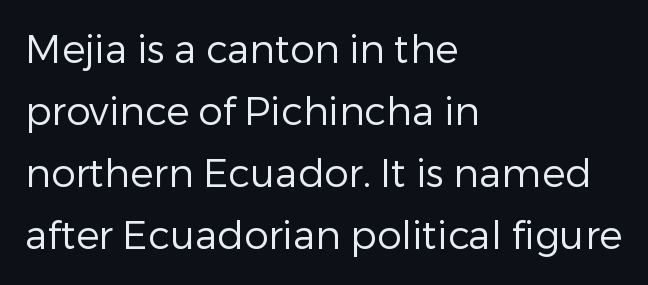
The image shows 39 px regular-weight sans-serif type, upright; set left-aligned, normal line spacing (1.59x), normal letter spacing, not underlined; low stroke contrast and a medium x-height.
